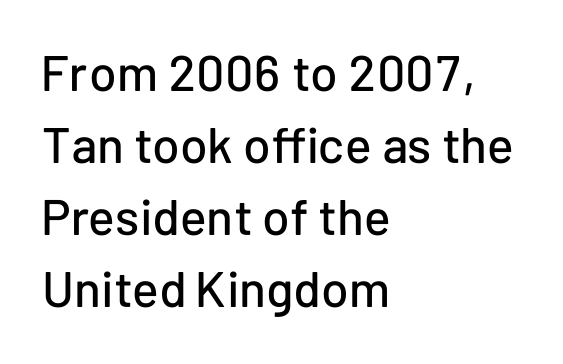
Q: Is the text italic (slanted)? A: No, it is upright.
Q: Is the typeface a serif or a sans-serif typeface? A: Sans-serif.
Q: Is the text underlined? A: No.
Q: How is the paragraph aligned? A: Left-aligned.
Q: Is the spacing between letters normal or unusually wide? A: Normal.
Q: Is the spacing between lines tight, normal or loose? A: Normal.
Q: Width (condensed, normal, or wide)? A: Normal.
Q: Stroke contrast? A: Low.
Q: x-height? A: Medium.
Q: Monospaced? A: No.
